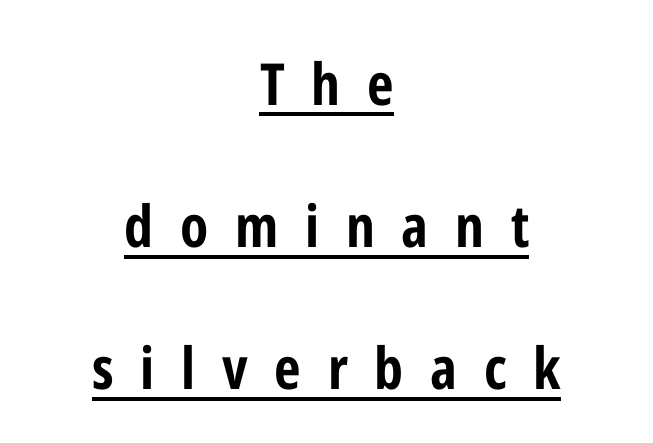
The passage shown is typeset with a sans-serif family. Vertically, the passage feels expansive, rows floating well apart. Posture: upright roman. Is the type bold? Yes — the strokes are clearly thick and heavy.
